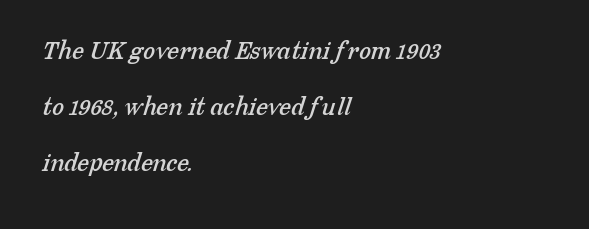
{"underline": "no", "align": "left", "line_spacing": "loose", "line_spacing_ratio": 2.07, "letter_spacing": "normal", "letter_spacing_em": 0.0, "glyph_px": 27}
